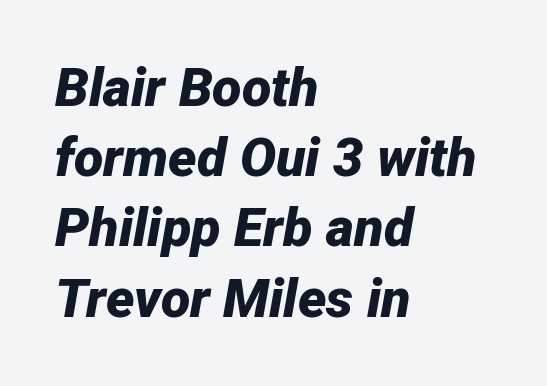
Q: Is the text bold? A: Yes.
Q: Is the text italic (slanted)? A: Yes, it leans right by about 12 degrees.
Q: Is the text underlined? A: No.
Q: How is the paragraph aligned? A: Left-aligned.
Q: Is the spacing between letters normal or unusually wide? A: Normal.
Q: Is the spacing between lines tight, normal or loose? A: Normal.
Q: Width (condensed, normal, or wide)? A: Normal.
Q: Stroke contrast? A: Low.
Q: x-height? A: Medium.
Q: Monospaced? A: No.
